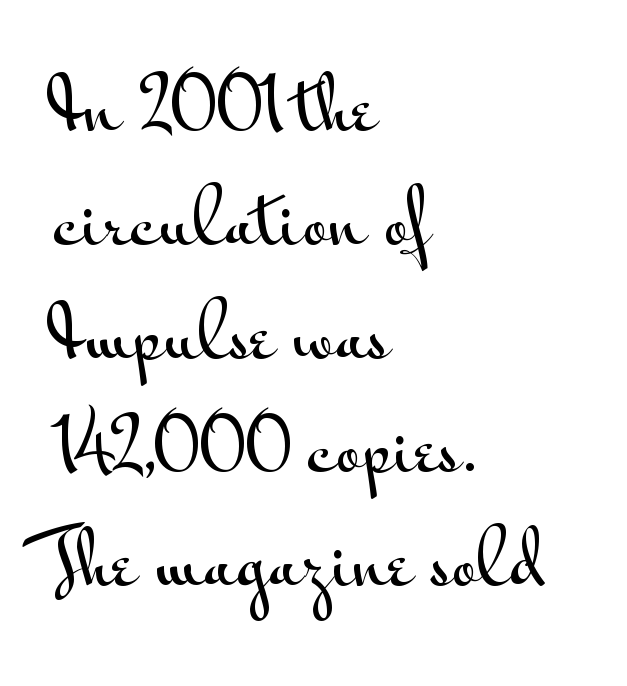
The image shows 72 px wide sans-serif type; set left-aligned, normal line spacing (1.58x), normal letter spacing, not underlined; medium stroke contrast and a small x-height.
